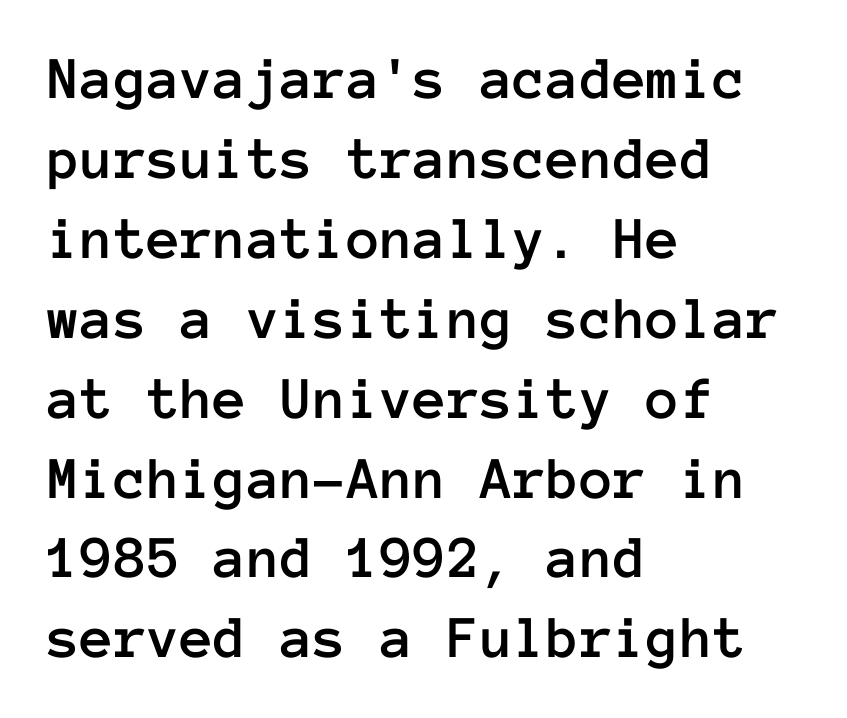
{"italic": "no", "width": "normal", "stroke_contrast": "low", "x_height": "medium", "monospaced": "yes", "underline": "no", "align": "left", "line_spacing": "normal", "line_spacing_ratio": 1.31, "letter_spacing": "normal", "letter_spacing_em": 0.0, "glyph_px": 61}
